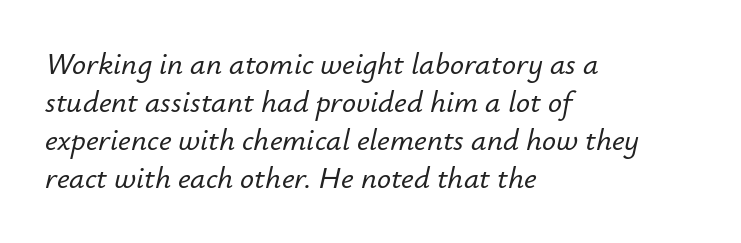
Q: Is the text italic (slanted)? A: Yes, it leans right by about 12 degrees.
Q: Is the text underlined? A: No.
Q: How is the paragraph aligned? A: Left-aligned.
Q: Is the spacing between letters normal or unusually wide? A: Normal.
Q: Width (condensed, normal, or wide)? A: Normal.
Q: Stroke contrast? A: Low.
Q: x-height? A: Small.
Q: Monospaced? A: No.
